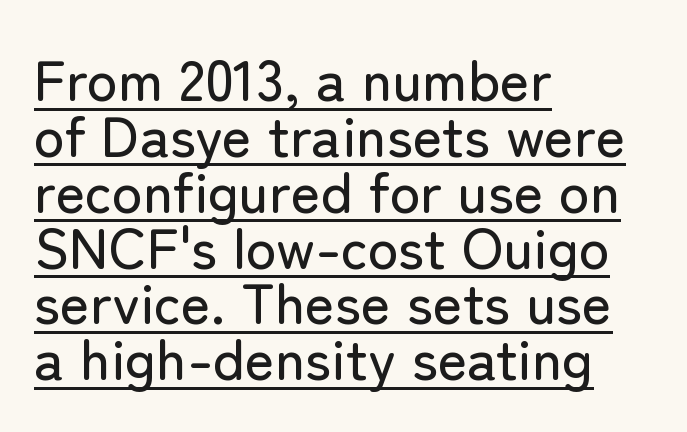
Q: Is the text italic (slanted)? A: No, it is upright.
Q: Is the typeface a serif or a sans-serif typeface? A: Sans-serif.
Q: Is the text underlined? A: Yes.
Q: How is the paragraph aligned? A: Left-aligned.
Q: Is the spacing between letters normal or unusually wide? A: Normal.
Q: Is the spacing between lines tight, normal or loose? A: Tight.
Q: Width (condensed, normal, or wide)? A: Normal.
Q: Stroke contrast? A: Low.
Q: x-height? A: Medium.
Q: Monospaced? A: No.
